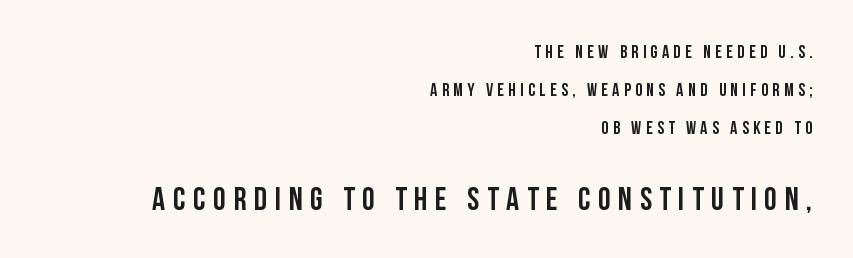
Q: Is the text bold? A: Yes.
Q: Is the text italic (slanted)? A: No, it is upright.
Q: Is the typeface a serif or a sans-serif typeface? A: Sans-serif.
Q: Is the text underlined? A: No.
Q: How is the paragraph aligned? A: Right-aligned.
Q: Is the spacing between letters normal or unusually wide? A: Unusually wide.
Q: Is the spacing between lines tight, normal or loose? A: Loose.
Q: Which block of text is set in a larger size, the first (top) or the second (bottom)? A: The second (bottom) one.
Q: Width (condensed, normal, or wide)? A: Condensed.
Q: Stroke contrast? A: Low.
Q: x-height? A: Large.
Q: Monospaced? A: No.
